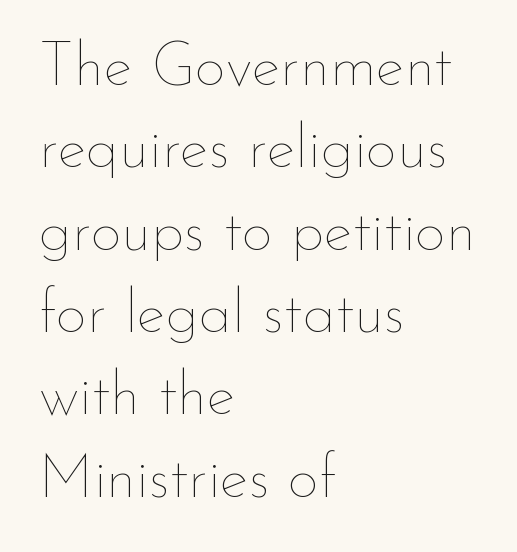
The image shows 61 px thin type, upright; set left-aligned, normal line spacing (1.35x), normal letter spacing, not underlined; low stroke contrast and a small x-height.
